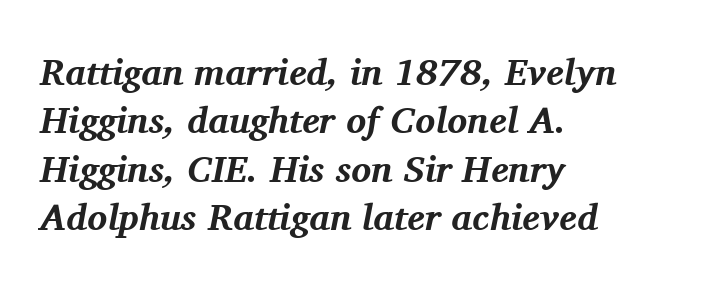
{"serif": "yes", "italic": "yes", "lean": "right", "slant_degrees": 11, "bold": "yes", "weight": "bold", "width": "normal", "stroke_contrast": "medium", "x_height": "medium", "monospaced": "no", "underline": "no", "align": "left", "line_spacing": "normal", "line_spacing_ratio": 1.31, "letter_spacing": "normal", "letter_spacing_em": 0.0, "glyph_px": 37}
